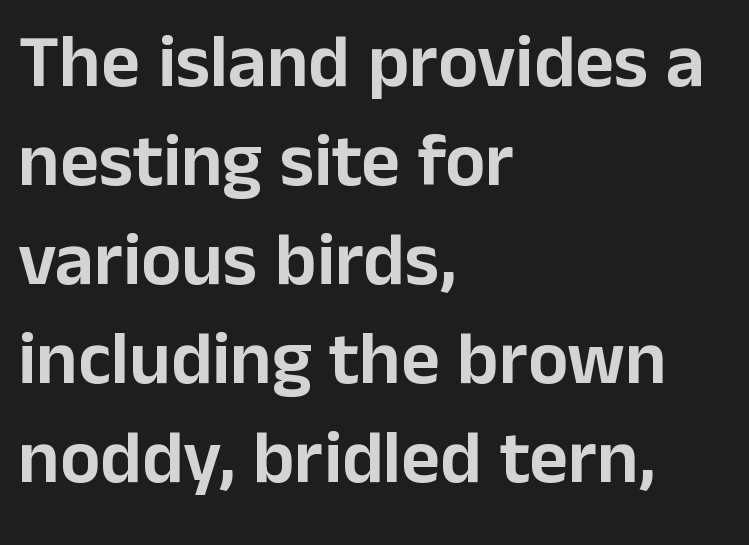
{"serif": "no", "italic": "no", "width": "normal", "stroke_contrast": "low", "x_height": "medium", "monospaced": "no", "underline": "no", "align": "left", "line_spacing": "normal", "line_spacing_ratio": 1.32, "letter_spacing": "normal", "letter_spacing_em": 0.0, "glyph_px": 75}
